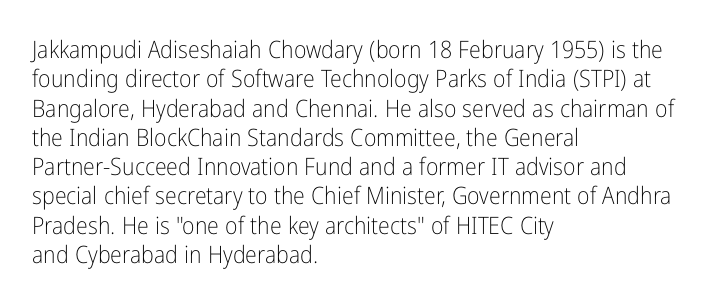
Q: Is the text bold? A: No.
Q: Is the text italic (slanted)? A: No, it is upright.
Q: Is the text underlined? A: No.
Q: How is the paragraph aligned? A: Left-aligned.
Q: Is the spacing between letters normal or unusually wide? A: Normal.
